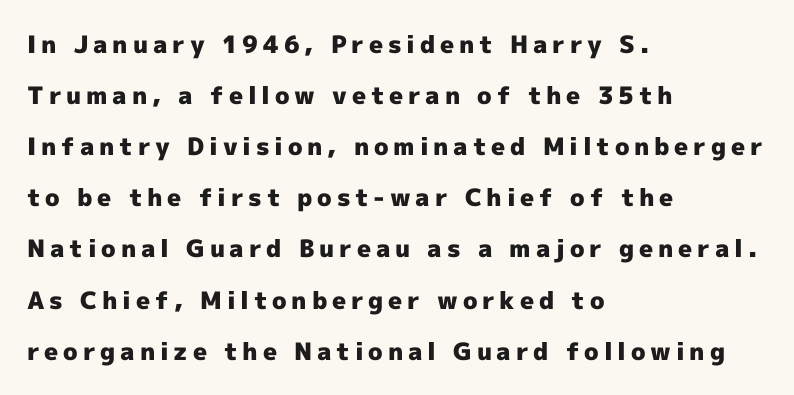
Q: Is the text bold? A: Yes.
Q: Is the text italic (slanted)? A: No, it is upright.
Q: Is the text underlined? A: No.
Q: How is the paragraph aligned? A: Left-aligned.
Q: Is the spacing between letters normal or unusually wide? A: Unusually wide.
Q: Is the spacing between lines tight, normal or loose? A: Loose.
